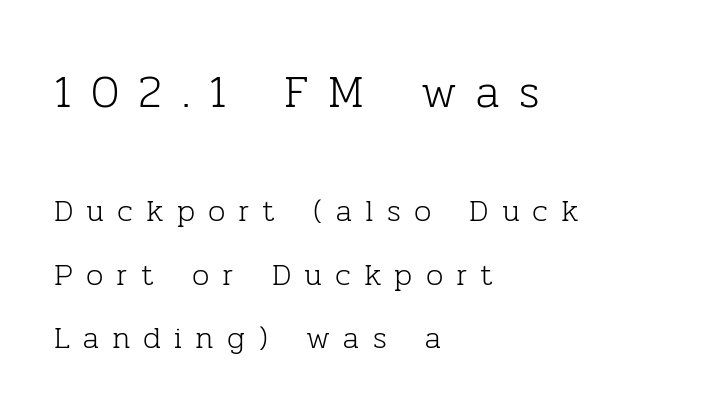
Designer's note — italics off, roman on. Heaviness? Minimal to ordinary, like unemphasized prose. Compared with typical paragraphs, the rows here are farther apart. Horizontally, the lines are justified to the leading edge only. Does the type have serifs? Yes, each stem ends in a small foot.
